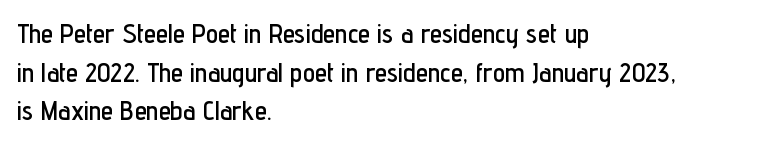
Tracking value appears to be zero — textbook default spacing. The font's upright variant was chosen for this text. Alignment: flush left. Rows of type keep a routine distance in the vertical direction. This rendering features lettering with no underline.
